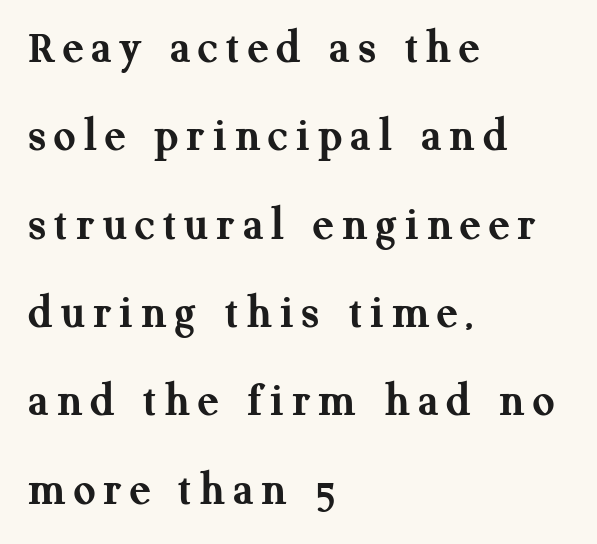
Typesetter's note: full bold, strokes at maximum text heaviness. Layout note: lines flush left. Typographically, this falls in the serif category. Ascenders rise straight up at ninety degrees. This rendering features lettering with no underline.
